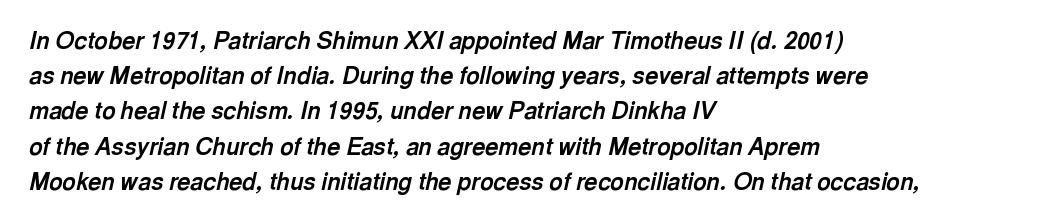
The image shows 23 px bold type, italic (leaning right); set left-aligned, normal line spacing (1.53x), normal letter spacing, not underlined.
